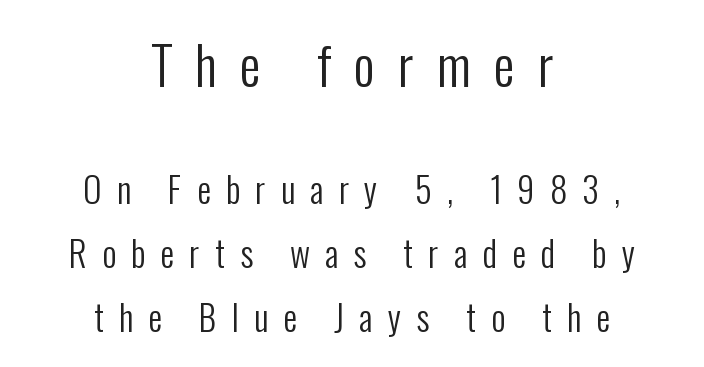
The image shows 53 px regular-weight, condensed sans-serif type, upright; set centered, line spacing 1.83x, unusually wide letter spacing (+0.43 em), not underlined; the first (top) block is 1.51x larger; low stroke contrast and a medium x-height.
